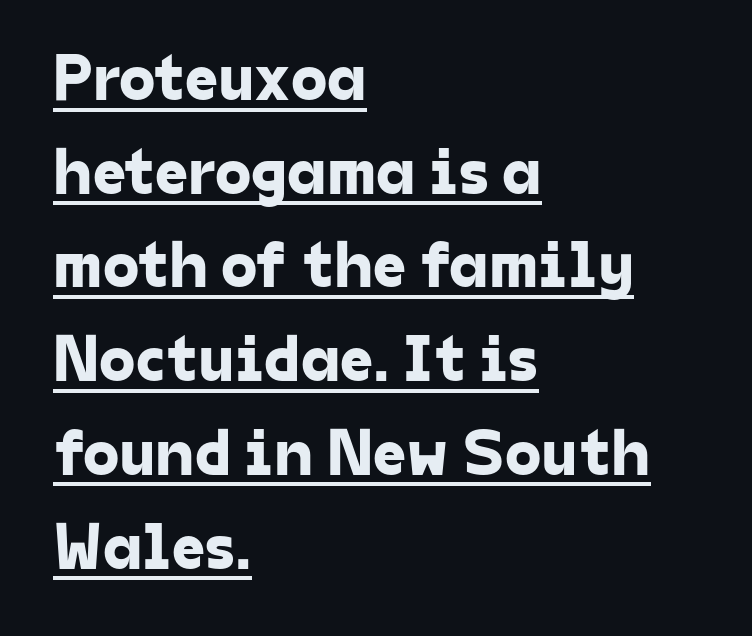
{"serif": "no", "width": "normal", "stroke_contrast": "low", "x_height": "medium", "monospaced": "no", "underline": "yes", "align": "left", "line_spacing": "normal", "line_spacing_ratio": 1.42, "letter_spacing": "normal", "letter_spacing_em": 0.0, "glyph_px": 66}
